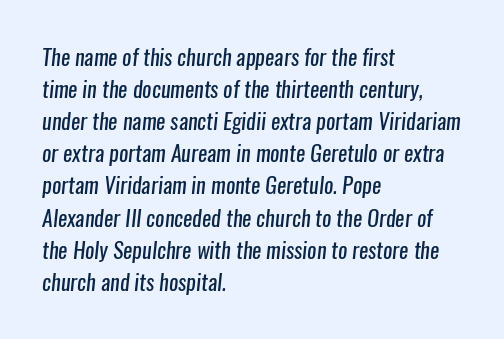
The image shows 22 px text type; set left-aligned, normal line spacing (1.46x), normal letter spacing, not underlined.
